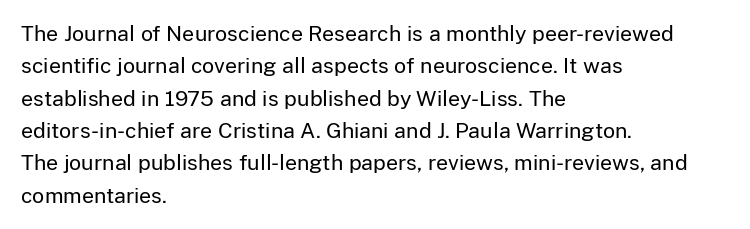
Q: Is the text bold? A: No.
Q: Is the text italic (slanted)? A: No, it is upright.
Q: Is the text underlined? A: No.
Q: How is the paragraph aligned? A: Left-aligned.
Q: Is the spacing between letters normal or unusually wide? A: Normal.
Q: Is the spacing between lines tight, normal or loose? A: Normal.
